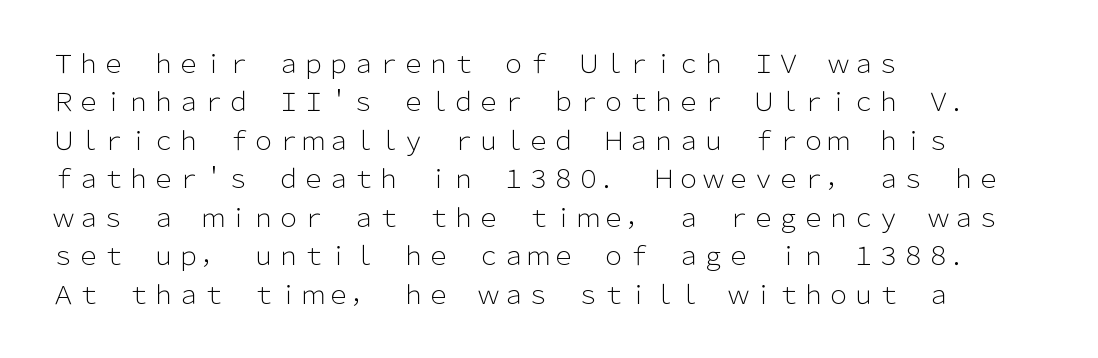
This sample uses an upright cut, with every glyph sitting square on the baseline. The string is rendered with underlining switched off. Tracking value appears to be zero — textbook default spacing. The lines in this sample share a left origin and differ only in where they stop. Vertical spacing — default.
